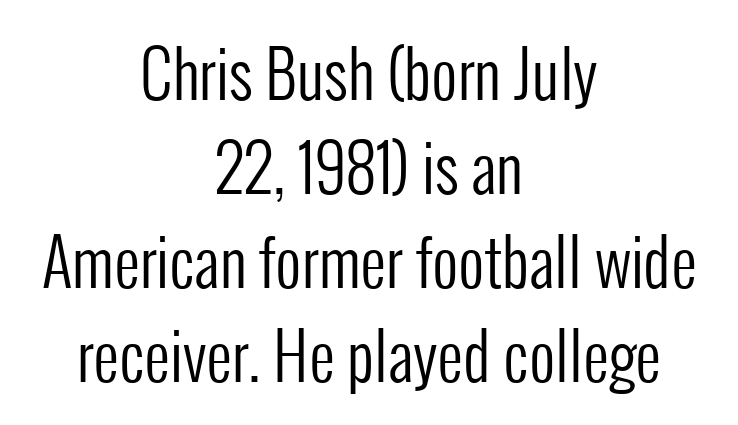
The image shows 64 px regular-weight, condensed sans-serif type, upright; set centered, normal line spacing (1.47x), normal letter spacing, not underlined; low stroke contrast and a medium x-height.
